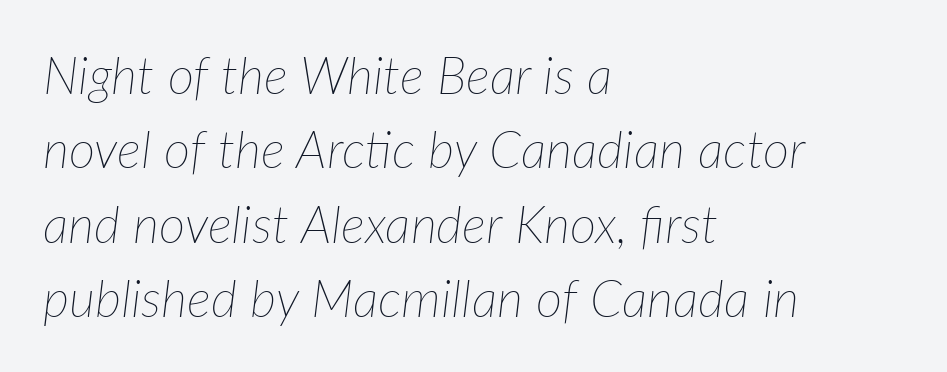
Where is the straight margin? On the left. You can tell it's italic because the verticals aren't actually vertical. Looks like regular typesetting: each glyph gets only the width it needs. Does extra space separate the letters? No, they use regular spacing. Only glyphs here, with clear space below each row. Is there much room between lines? A standard amount, neither cramped nor airy.
